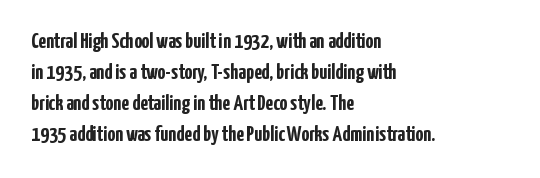
Q: Is the text bold? A: Yes.
Q: Is the text italic (slanted)? A: No, it is upright.
Q: Is the text underlined? A: No.
Q: How is the paragraph aligned? A: Left-aligned.
Q: Is the spacing between letters normal or unusually wide? A: Normal.
Q: Is the spacing between lines tight, normal or loose? A: Normal.
